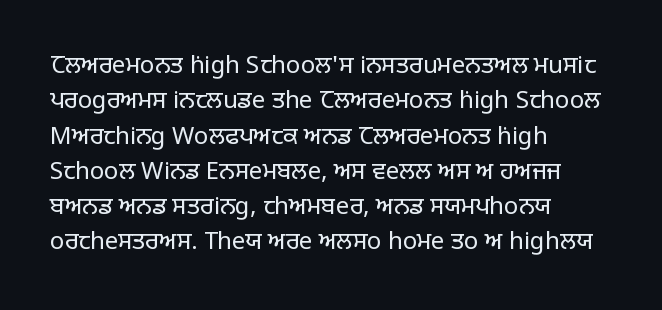
Tracking value appears to be zero — textbook default spacing. Posture: straight, roman, zero tilt. Leftover space on each line is placed entirely after the last word. This is not heavy type; no bold has been used.
